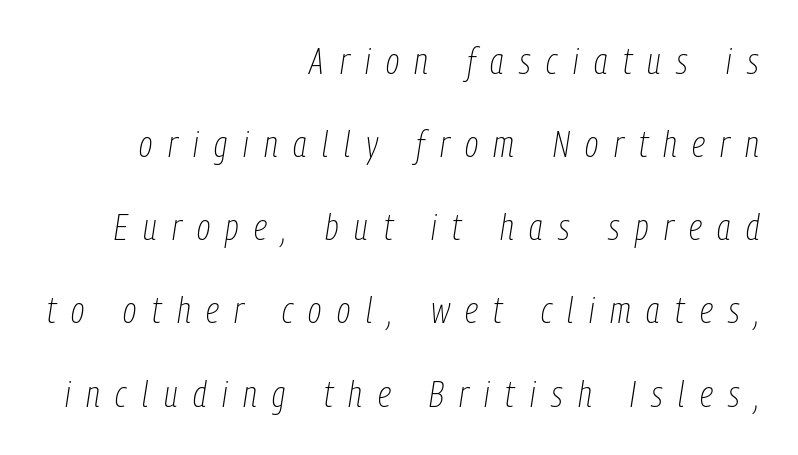
Q: Is the text bold? A: No.
Q: Is the text italic (slanted)? A: Yes, it leans right by about 9 degrees.
Q: Is the text underlined? A: No.
Q: How is the paragraph aligned? A: Right-aligned.
Q: Is the spacing between letters normal or unusually wide? A: Unusually wide.
Q: Is the spacing between lines tight, normal or loose? A: Loose.
Q: Width (condensed, normal, or wide)? A: Condensed.
Q: Stroke contrast? A: Low.
Q: x-height? A: Medium.
Q: Monospaced? A: No.
